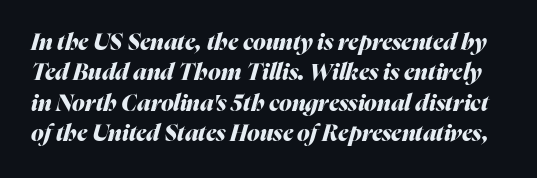
{"italic": "yes", "lean": "right", "slant_degrees": 16, "bold": "yes", "underline": "no", "line_spacing": "normal", "line_spacing_ratio": 1.32, "letter_spacing": "normal", "letter_spacing_em": 0.0, "glyph_px": 23}
